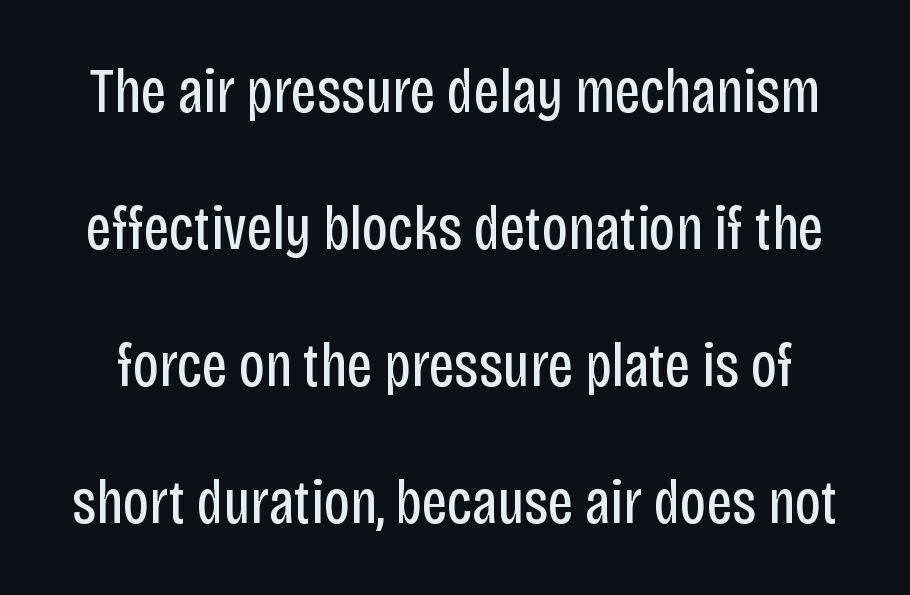
The image shows 62 px regular-weight, condensed sans-serif type, upright; set loose line spacing (2.21x), normal letter spacing, not underlined; low stroke contrast and a large x-height.
